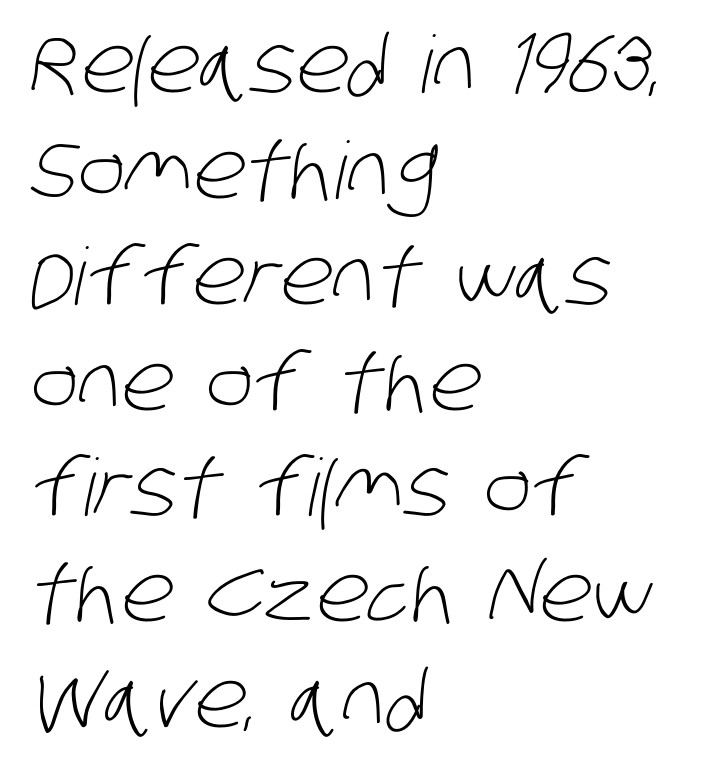
{"serif": "no", "bold": "no", "weight": "light", "width": "condensed", "stroke_contrast": "low", "x_height": "large", "monospaced": "no", "underline": "no", "align": "left", "line_spacing": "normal", "line_spacing_ratio": 1.34, "letter_spacing": "normal", "letter_spacing_em": 0.0, "glyph_px": 79}
